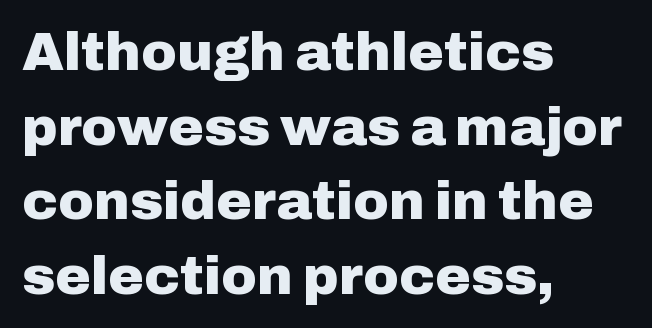
These words are printed bold, with thick strokes throughout. Descenders are the only things crossing below the line. Proportional: the letters do not fall into vertical columns. Does the leading feel generous? No, just average. There is no visible air inserted between adjacent glyphs. This is roman type, the default non-slanted kind.
